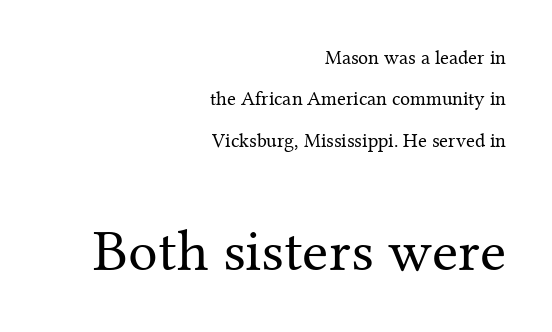
{"serif": "yes", "italic": "no", "bold": "no", "weight": "regular", "width": "normal", "stroke_contrast": "medium", "x_height": "medium", "monospaced": "no", "underline": "no", "align": "right", "line_spacing": "loose", "line_spacing_ratio": 2.07, "letter_spacing": "normal", "letter_spacing_em": 0.0, "larger_block": "second", "size_ratio": 2.95, "glyph_px": 59}
